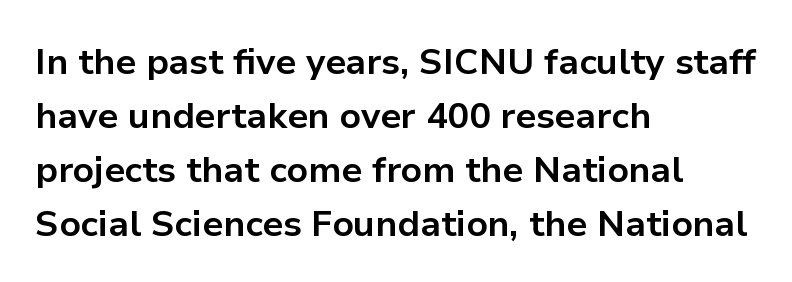
The image shows 36 px bold sans-serif type, upright; set left-aligned, normal line spacing (1.5x), normal letter spacing, not underlined; low stroke contrast and a medium x-height.
